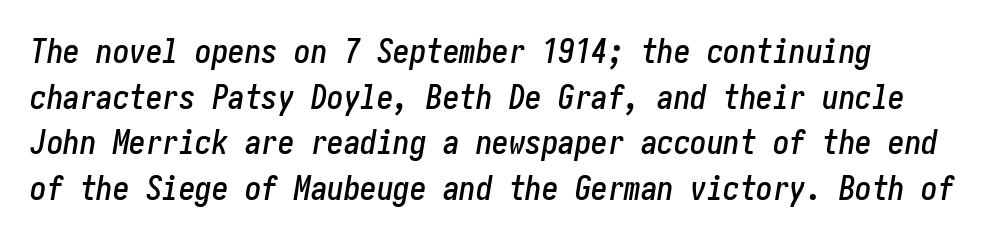
The image shows 33 px condensed type, italic (leaning right); set normal line spacing (1.38x), normal letter spacing, not underlined; low stroke contrast and a medium x-height.
